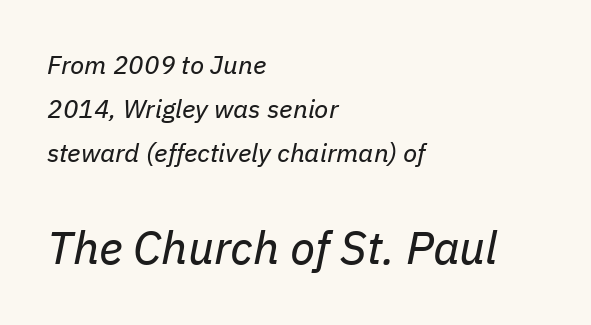
Q: Is the text bold? A: No.
Q: Is the text italic (slanted)? A: Yes, it leans right by about 11 degrees.
Q: Is the text underlined? A: No.
Q: How is the paragraph aligned? A: Left-aligned.
Q: Is the spacing between letters normal or unusually wide? A: Normal.
Q: Is the spacing between lines tight, normal or loose? A: Normal.
Q: Which block of text is set in a larger size, the first (top) or the second (bottom)? A: The second (bottom) one.
Q: Width (condensed, normal, or wide)? A: Normal.
Q: Stroke contrast? A: Low.
Q: x-height? A: Medium.
Q: Monospaced? A: No.
